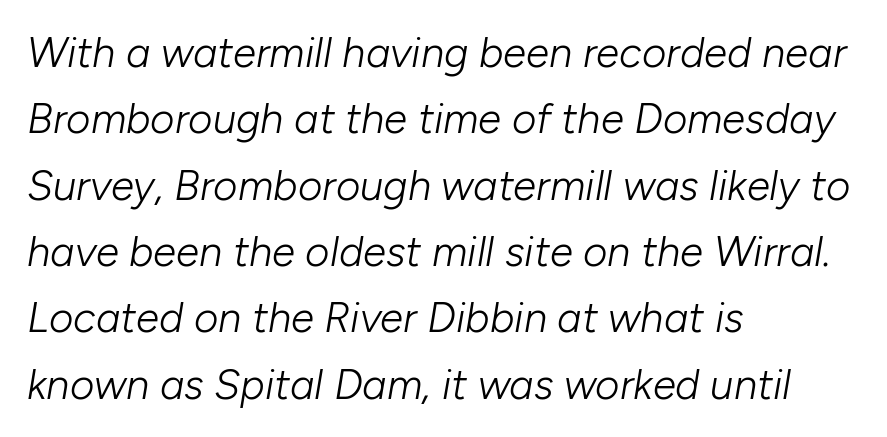
{"italic": "yes", "lean": "right", "slant_degrees": 10, "bold": "no", "weight": "light", "width": "normal", "stroke_contrast": "low", "x_height": "medium", "monospaced": "no", "underline": "no", "align": "left", "line_spacing": "normal", "line_spacing_ratio": 1.58, "letter_spacing": "normal", "letter_spacing_em": 0.0, "glyph_px": 42}
